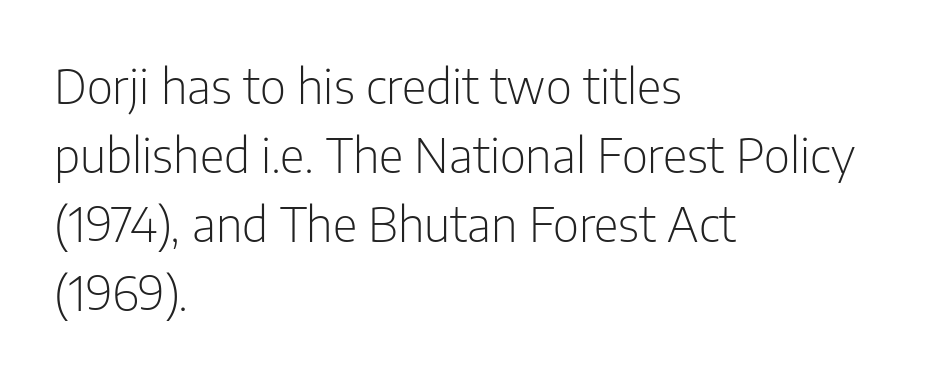
Q: Is the text bold? A: No.
Q: Is the text italic (slanted)? A: No, it is upright.
Q: Is the typeface a serif or a sans-serif typeface? A: Sans-serif.
Q: Is the text underlined? A: No.
Q: How is the paragraph aligned? A: Left-aligned.
Q: Is the spacing between letters normal or unusually wide? A: Normal.
Q: Is the spacing between lines tight, normal or loose? A: Normal.
Q: Width (condensed, normal, or wide)? A: Condensed.
Q: Stroke contrast? A: Low.
Q: x-height? A: Medium.
Q: Monospaced? A: No.
